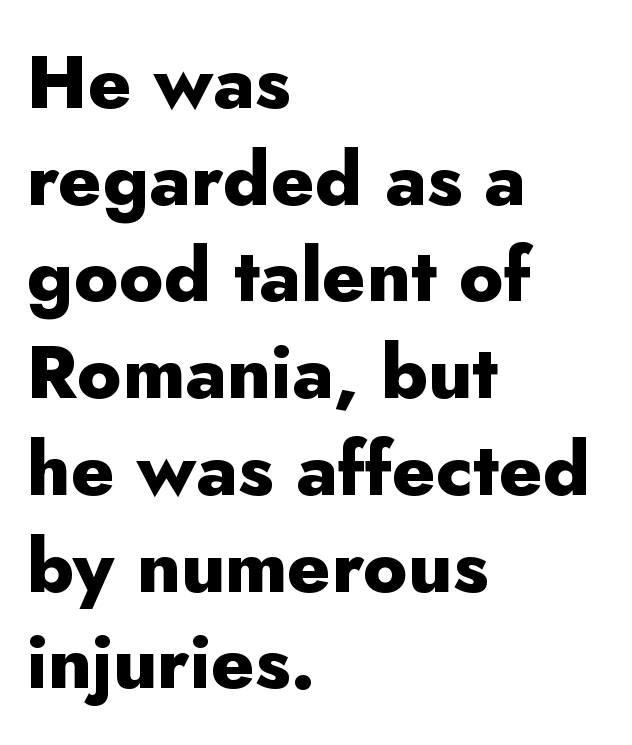
{"serif": "no", "italic": "no", "bold": "yes", "weight": "heavy", "width": "normal", "stroke_contrast": "low", "x_height": "small", "monospaced": "no", "underline": "no", "align": "left", "line_spacing": "normal", "line_spacing_ratio": 1.29, "letter_spacing": "normal", "letter_spacing_em": 0.0, "glyph_px": 75}
